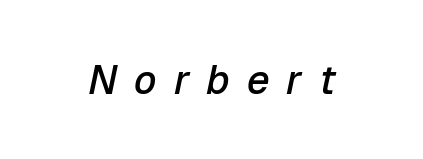
The image shows 40 px semibold type, italic (leaning right); set unusually wide letter spacing (+0.42 em), not underlined; low stroke contrast and a medium x-height.
